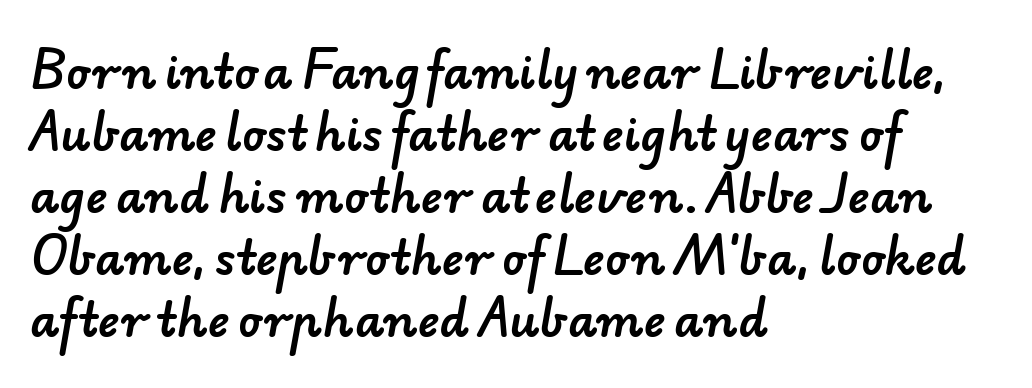
These lines are rendered in a variable-pitch font. The characters display no serif detailing; their extremities are plain. No word sits above an underline. Typeset ragged right — the left edge is the straight one.
